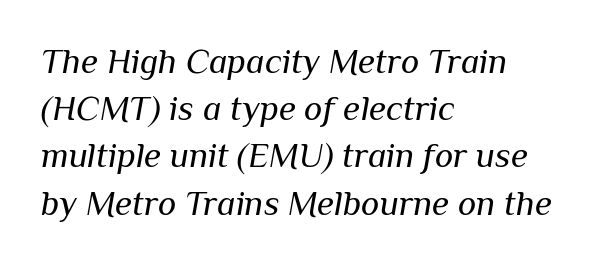
{"italic": "yes", "lean": "right", "slant_degrees": 10, "bold": "no", "weight": "regular", "width": "normal", "stroke_contrast": "medium", "x_height": "medium", "monospaced": "no", "underline": "no", "align": "left", "line_spacing": "normal", "line_spacing_ratio": 1.35, "letter_spacing": "normal", "letter_spacing_em": 0.0, "glyph_px": 35}
